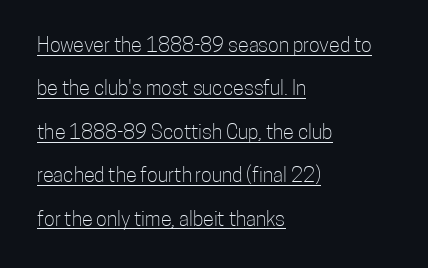
The face looks like a standard text weight, possibly lighter. One glance says open: line gaps are wider than usual. Quick note: underline on. Italic? Not at all — the glyphs are vertical. The compositor pushed each line to the left boundary. The horizontal fit of the characters is conventional and even.
